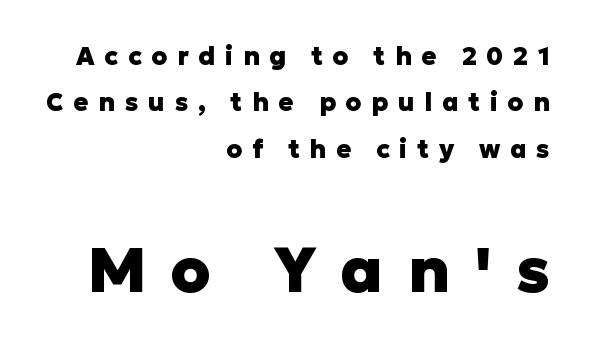
The image shows 63 px heavy sans-serif type, upright; set right-aligned, line spacing 1.86x, unusually wide letter spacing (+0.39 em), not underlined; the second (bottom) block is 2.52x larger; low stroke contrast and a medium x-height.
